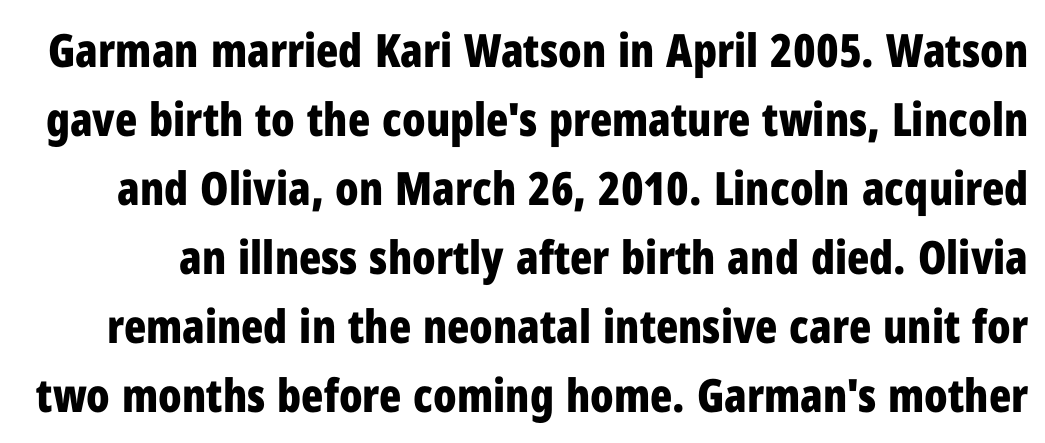
The image shows 46 px bold, condensed sans-serif type, upright; set normal line spacing (1.5x), normal letter spacing, not underlined; low stroke contrast and a medium x-height.
